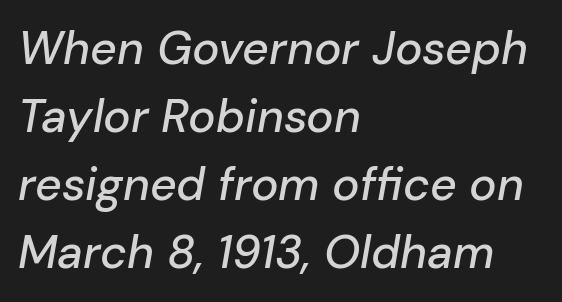
Q: Is the text italic (slanted)? A: Yes, it leans right by about 10 degrees.
Q: Is the text underlined? A: No.
Q: How is the paragraph aligned? A: Left-aligned.
Q: Is the spacing between letters normal or unusually wide? A: Normal.
Q: Is the spacing between lines tight, normal or loose? A: Normal.
Q: Width (condensed, normal, or wide)? A: Normal.
Q: Stroke contrast? A: Low.
Q: x-height? A: Medium.
Q: Monospaced? A: No.
